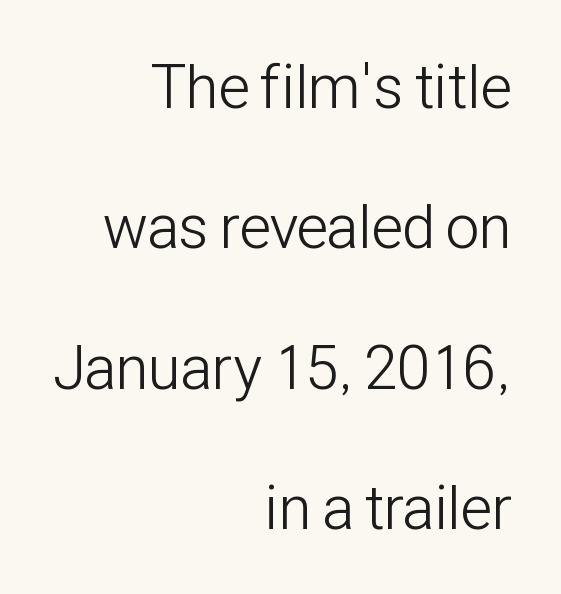
The image shows 61 px light, condensed sans-serif type, upright; set right-aligned, loose line spacing (2.3x), normal letter spacing, not underlined; low stroke contrast and a medium x-height.
